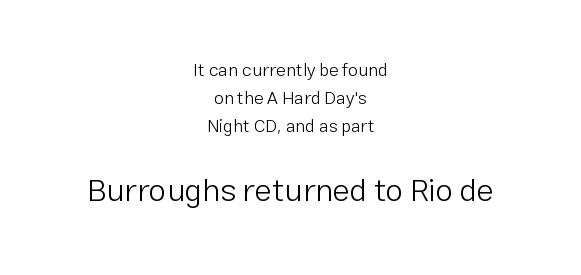
The image shows 32 px light sans-serif type, upright; set centered, normal line spacing (1.55x), normal letter spacing, not underlined; the second (bottom) block is 1.78x larger; low stroke contrast and a medium x-height.
